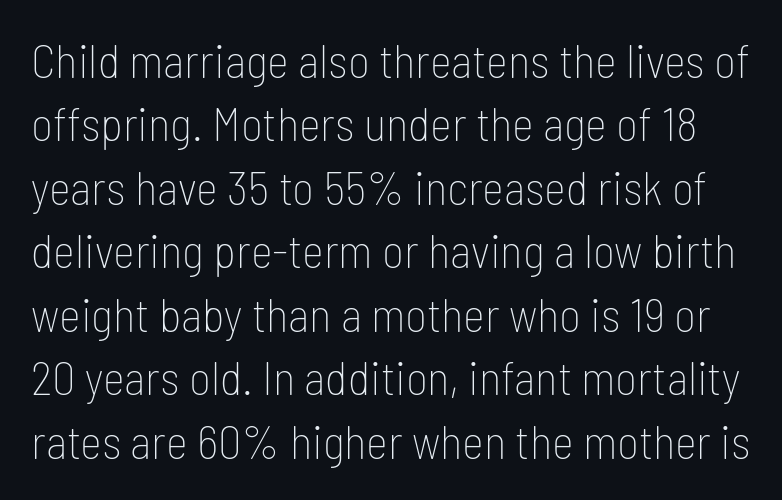
Q: Is the text bold? A: No.
Q: Is the text italic (slanted)? A: No, it is upright.
Q: Is the typeface a serif or a sans-serif typeface? A: Sans-serif.
Q: Is the text underlined? A: No.
Q: Is the spacing between letters normal or unusually wide? A: Normal.
Q: Is the spacing between lines tight, normal or loose? A: Normal.
Q: Width (condensed, normal, or wide)? A: Condensed.
Q: Stroke contrast? A: Low.
Q: x-height? A: Medium.
Q: Monospaced? A: No.
